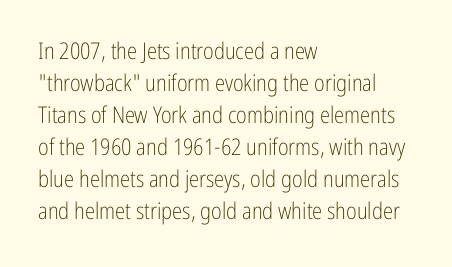
Q: Is the text bold? A: No.
Q: Is the text italic (slanted)? A: No, it is upright.
Q: Is the text underlined? A: No.
Q: How is the paragraph aligned? A: Left-aligned.
Q: Is the spacing between letters normal or unusually wide? A: Normal.
Q: Is the spacing between lines tight, normal or loose? A: Normal.
